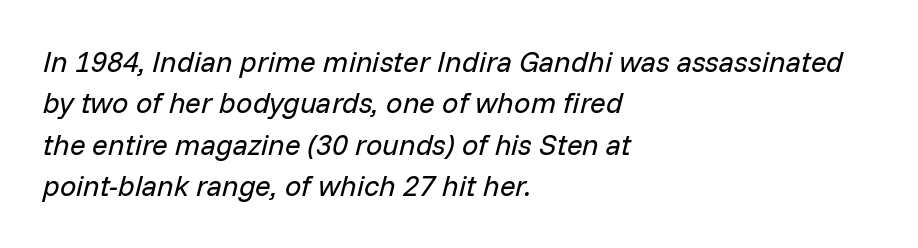
The image shows 29 px regular-weight type, italic (leaning right); set left-aligned, normal line spacing (1.43x), normal letter spacing, not underlined; low stroke contrast and a medium x-height.
